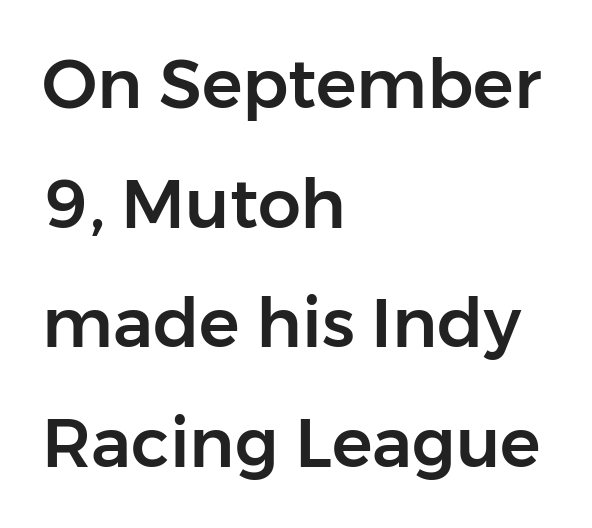
The image shows 68 px sans-serif type, upright; set left-aligned, line spacing 1.76x, normal letter spacing, not underlined; low stroke contrast and a medium x-height.
